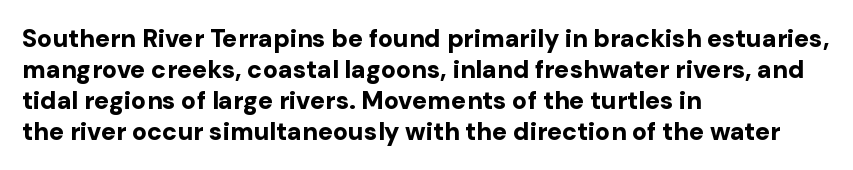
The image shows 25 px bold type, upright; set left-aligned, line spacing 1.24x, normal letter spacing, not underlined.
